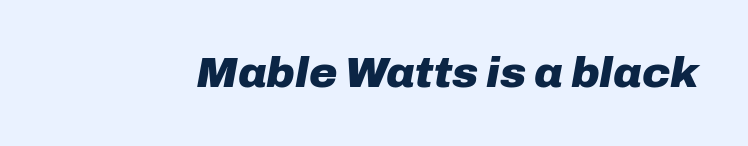
Q: Is the text bold? A: Yes.
Q: Is the text italic (slanted)? A: Yes, it leans right by about 10 degrees.
Q: Is the text underlined? A: No.
Q: Is the spacing between letters normal or unusually wide? A: Normal.
Q: Width (condensed, normal, or wide)? A: Normal.
Q: Stroke contrast? A: Low.
Q: x-height? A: Medium.
Q: Monospaced? A: No.
